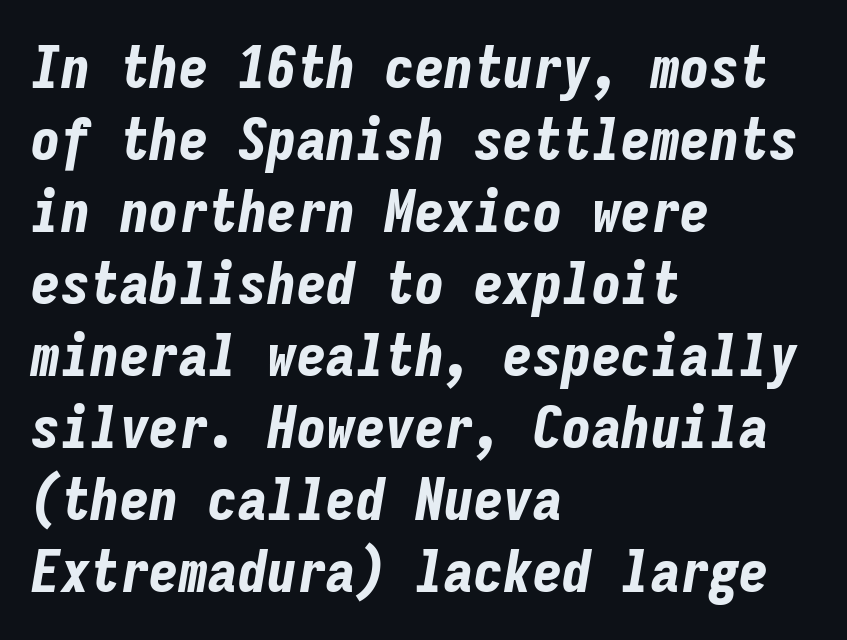
The image shows 59 px bold, condensed type, italic (leaning right), monospaced; set left-aligned, line spacing 1.22x, normal letter spacing, not underlined; low stroke contrast and a medium x-height.
